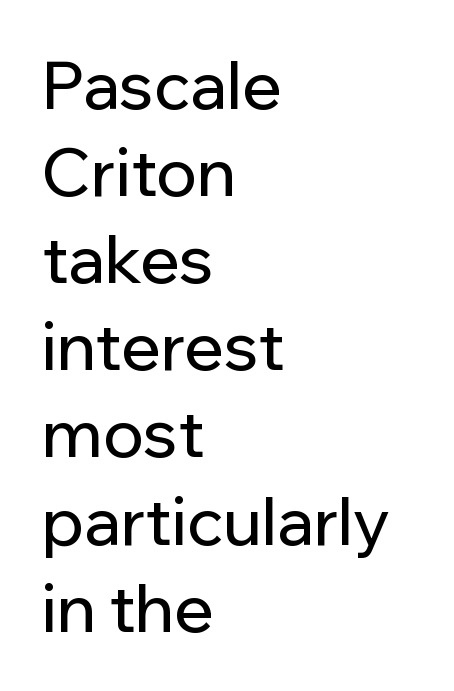
Inter-character spacing is left at the font's built-in metrics. The rendering uses a moderate line-height, typical for paragraphs. Descenders hang freely into open space. Think of a printed novel: that variable character pitch is what you see here. Teacher's note: observe the even left margin — that is flush-left alignment.
